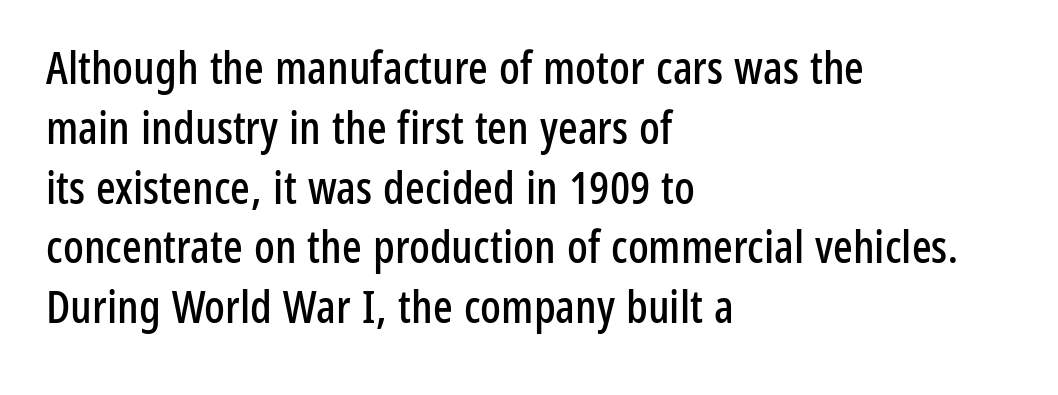
Q: Is the text italic (slanted)? A: No, it is upright.
Q: Is the typeface a serif or a sans-serif typeface? A: Sans-serif.
Q: Is the text underlined? A: No.
Q: How is the paragraph aligned? A: Left-aligned.
Q: Is the spacing between letters normal or unusually wide? A: Normal.
Q: Is the spacing between lines tight, normal or loose? A: Normal.
Q: Width (condensed, normal, or wide)? A: Condensed.
Q: Stroke contrast? A: Low.
Q: x-height? A: Medium.
Q: Monospaced? A: No.
